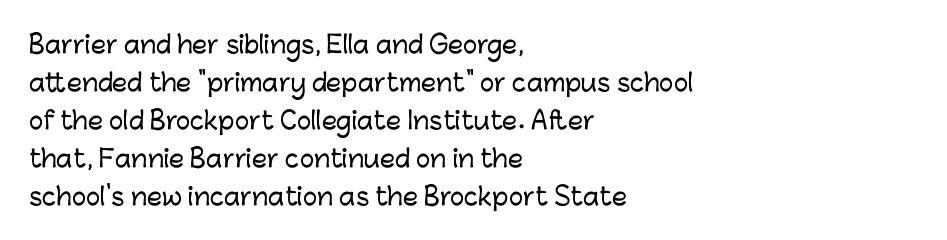
Q: Is the text italic (slanted)? A: No, it is upright.
Q: Is the text underlined? A: No.
Q: How is the paragraph aligned? A: Left-aligned.
Q: Is the spacing between letters normal or unusually wide? A: Normal.
Q: Is the spacing between lines tight, normal or loose? A: Normal.
